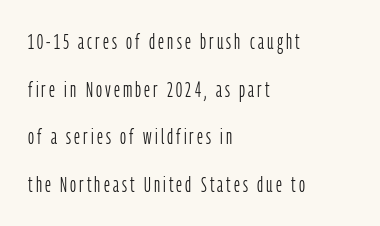
The image shows 21 px text type, upright; set left-aligned, loose line spacing (2.27x), not underlined.
